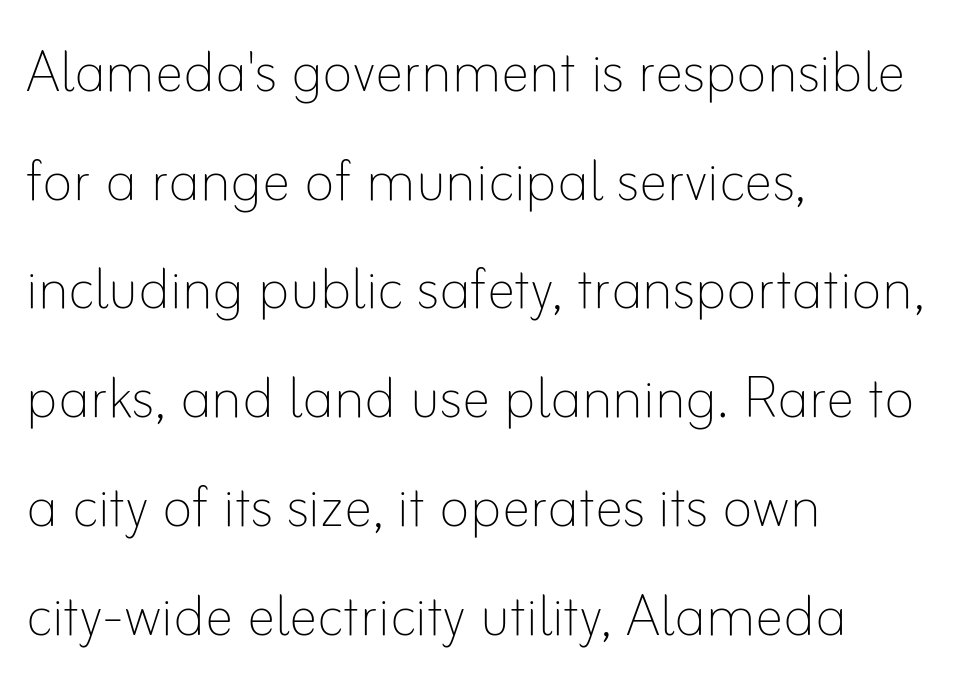
Q: Is the text bold? A: No.
Q: Is the text italic (slanted)? A: No, it is upright.
Q: Is the text underlined? A: No.
Q: How is the paragraph aligned? A: Left-aligned.
Q: Is the spacing between letters normal or unusually wide? A: Normal.
Q: Is the spacing between lines tight, normal or loose? A: Normal.
Q: Width (condensed, normal, or wide)? A: Normal.
Q: Stroke contrast? A: Low.
Q: x-height? A: Small.
Q: Monospaced? A: No.
